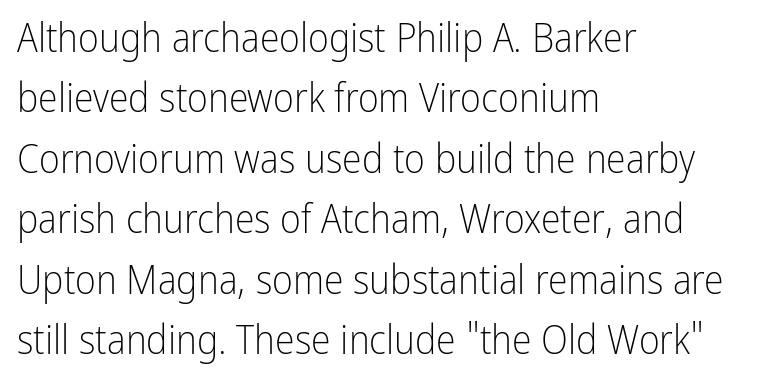
Q: Is the text bold? A: No.
Q: Is the text italic (slanted)? A: No, it is upright.
Q: Is the typeface a serif or a sans-serif typeface? A: Sans-serif.
Q: Is the text underlined? A: No.
Q: How is the paragraph aligned? A: Left-aligned.
Q: Is the spacing between letters normal or unusually wide? A: Normal.
Q: Is the spacing between lines tight, normal or loose? A: Normal.
Q: Width (condensed, normal, or wide)? A: Condensed.
Q: Stroke contrast? A: Low.
Q: x-height? A: Medium.
Q: Monospaced? A: No.
